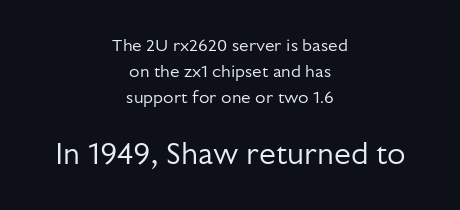
{"serif": "no", "italic": "no", "bold": "no", "weight": "regular", "width": "normal", "stroke_contrast": "low", "x_height": "medium", "monospaced": "no", "underline": "no", "align": "center", "line_spacing": "normal", "line_spacing_ratio": 1.54, "letter_spacing": "normal", "letter_spacing_em": 0.0, "larger_block": "second", "size_ratio": 1.76, "glyph_px": 30}
